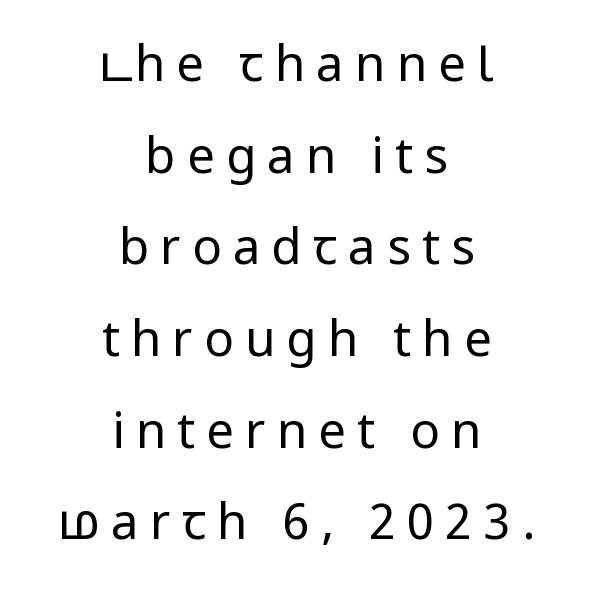
{"serif": "no", "italic": "no", "bold": "no", "weight": "regular", "width": "condensed", "stroke_contrast": "low", "x_height": "large", "monospaced": "no", "underline": "no", "align": "center", "line_spacing_ratio": 1.87, "letter_spacing": "wide", "letter_spacing_em": 0.23, "glyph_px": 49}
